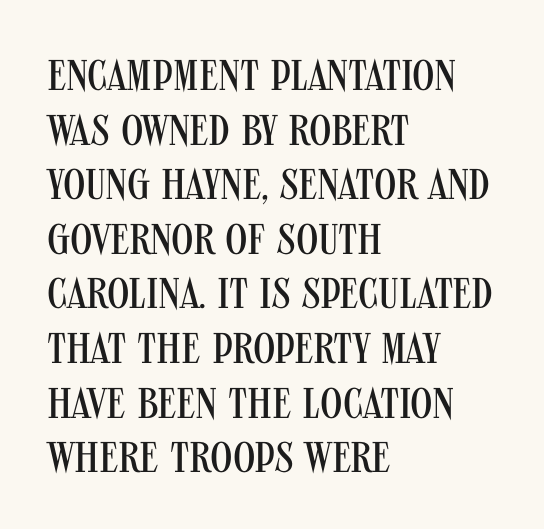
You could call the tracking neutral — neither tight nor loose. A quiet, ordinary-to-light weight characterises the typeface. Nobody drew a line under any word here. Characters remain perfectly vertical along every line. You could not count columns in this text — the font is proportionally spaced. Normally led — the rows are evenly, conventionally spaced.
